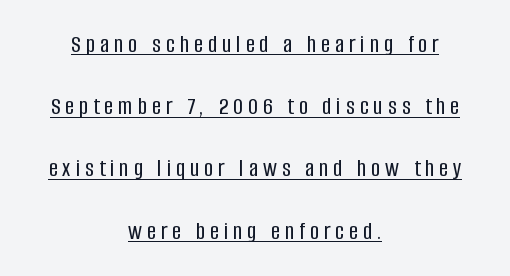
{"italic": "no", "underline": "yes", "align": "center", "line_spacing": "loose", "line_spacing_ratio": 2.49, "letter_spacing": "wide", "letter_spacing_em": 0.2, "glyph_px": 25}
